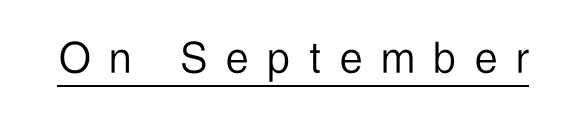
The image shows 50 px light, condensed sans-serif type, upright; set unusually wide letter spacing (+0.4 em), underlined; low stroke contrast and a medium x-height.
